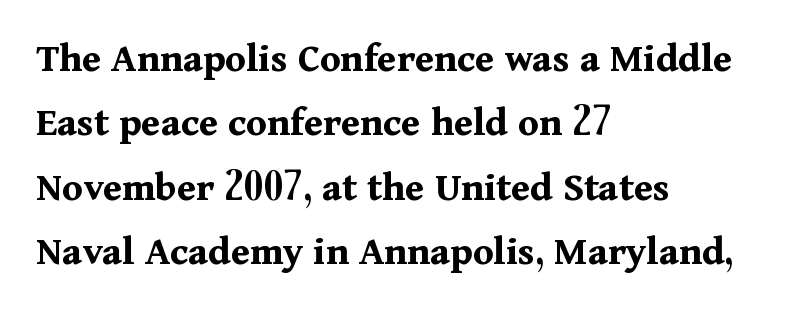
The image shows 42 px bold serif type, upright; set left-aligned, normal line spacing (1.53x), normal letter spacing, not underlined; medium stroke contrast and a medium x-height.
